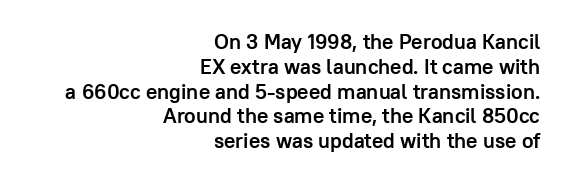
The image shows 21 px bold type, upright; set right-aligned, line spacing 1.18x, normal letter spacing, not underlined.
